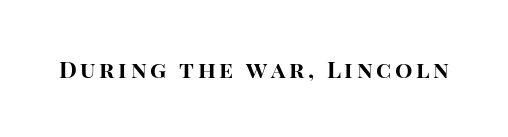
The image shows 23 px bold type, upright; set not underlined.
